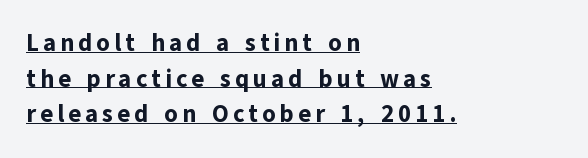
The image shows 24 px bold type, upright; set left-aligned, normal line spacing (1.48x), underlined.
